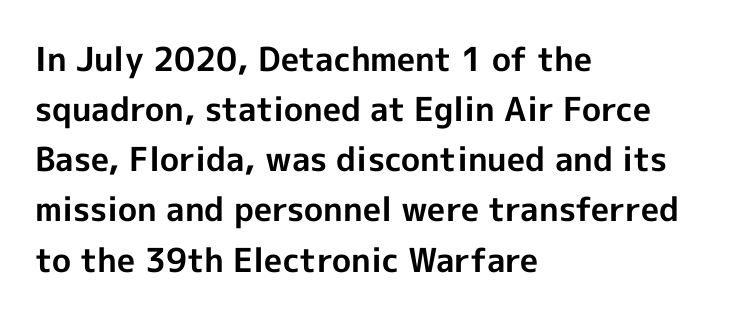
Q: Is the text bold? A: Yes.
Q: Is the text italic (slanted)? A: No, it is upright.
Q: Is the typeface a serif or a sans-serif typeface? A: Sans-serif.
Q: Is the text underlined? A: No.
Q: How is the paragraph aligned? A: Left-aligned.
Q: Is the spacing between letters normal or unusually wide? A: Normal.
Q: Is the spacing between lines tight, normal or loose? A: Normal.
Q: Width (condensed, normal, or wide)? A: Normal.
Q: x-height? A: Medium.
Q: Monospaced? A: No.
